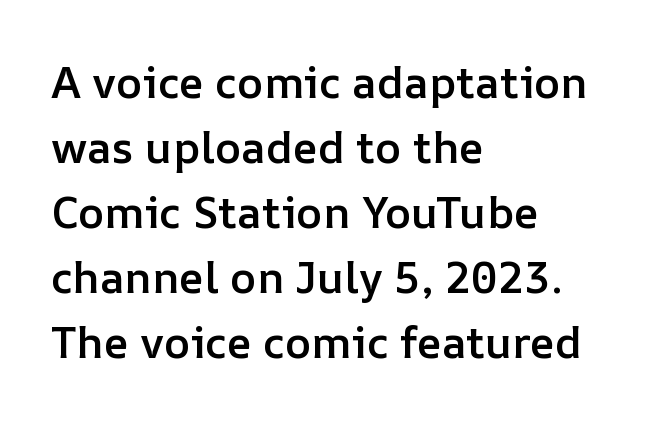
{"italic": "no", "bold": "semi", "weight": "semibold", "width": "normal", "stroke_contrast": "low", "x_height": "medium", "monospaced": "no", "underline": "no", "align": "left", "line_spacing": "normal", "line_spacing_ratio": 1.48, "letter_spacing": "normal", "letter_spacing_em": 0.0, "glyph_px": 44}
